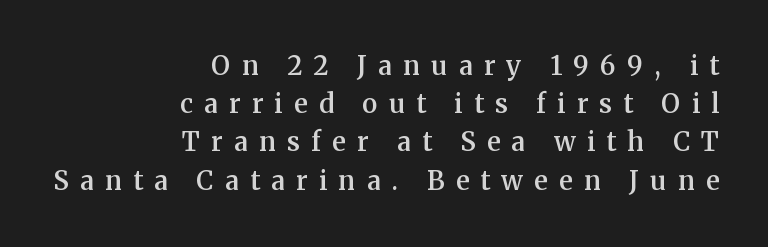
{"italic": "no", "bold": "semi", "underline": "no", "align": "right", "line_spacing": "normal", "line_spacing_ratio": 1.47, "letter_spacing": "wide", "letter_spacing_em": 0.44, "glyph_px": 26}
